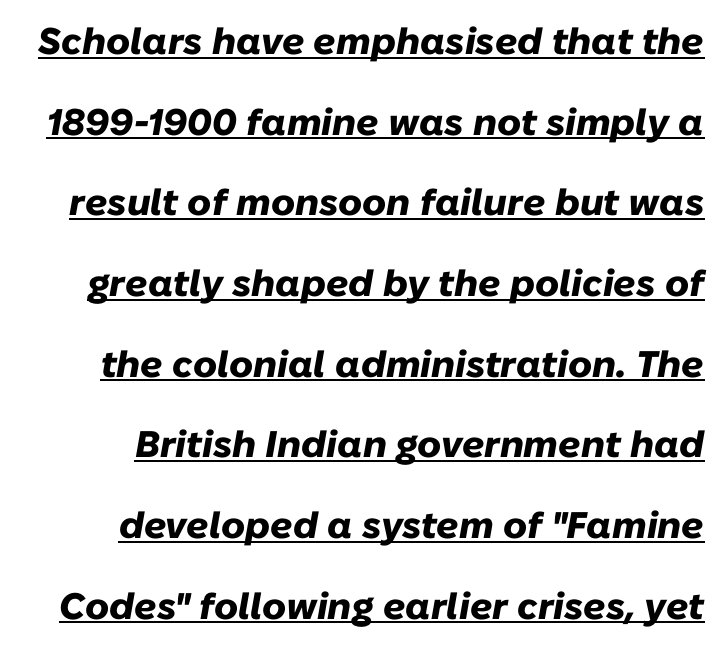
The image shows 37 px heavy type, italic (leaning right); set loose line spacing (2.18x), normal letter spacing, underlined; low stroke contrast and a medium x-height.
